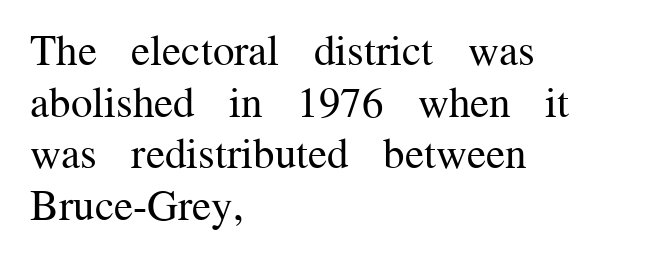
{"serif": "yes", "italic": "no", "bold": "no", "weight": "regular", "width": "normal", "stroke_contrast": "medium", "x_height": "medium", "monospaced": "no", "underline": "no", "align": "left", "line_spacing_ratio": 1.2, "letter_spacing": "normal", "letter_spacing_em": 0.0, "glyph_px": 43}
